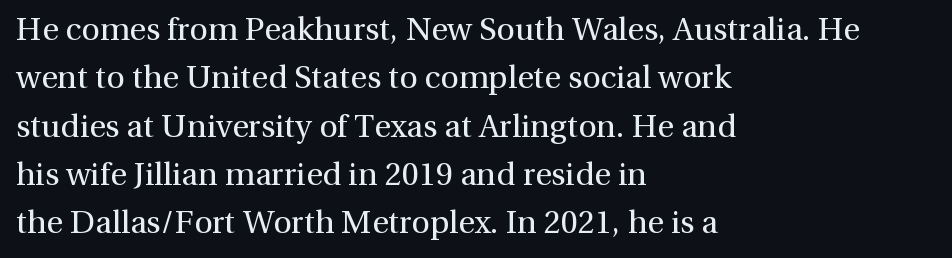
Q: Is the text bold? A: No.
Q: Is the text italic (slanted)? A: No, it is upright.
Q: Is the typeface a serif or a sans-serif typeface? A: Serif.
Q: Is the text underlined? A: No.
Q: How is the paragraph aligned? A: Left-aligned.
Q: Is the spacing between letters normal or unusually wide? A: Normal.
Q: Is the spacing between lines tight, normal or loose? A: Normal.
Q: Width (condensed, normal, or wide)? A: Normal.
Q: x-height? A: Medium.
Q: Monospaced? A: No.
